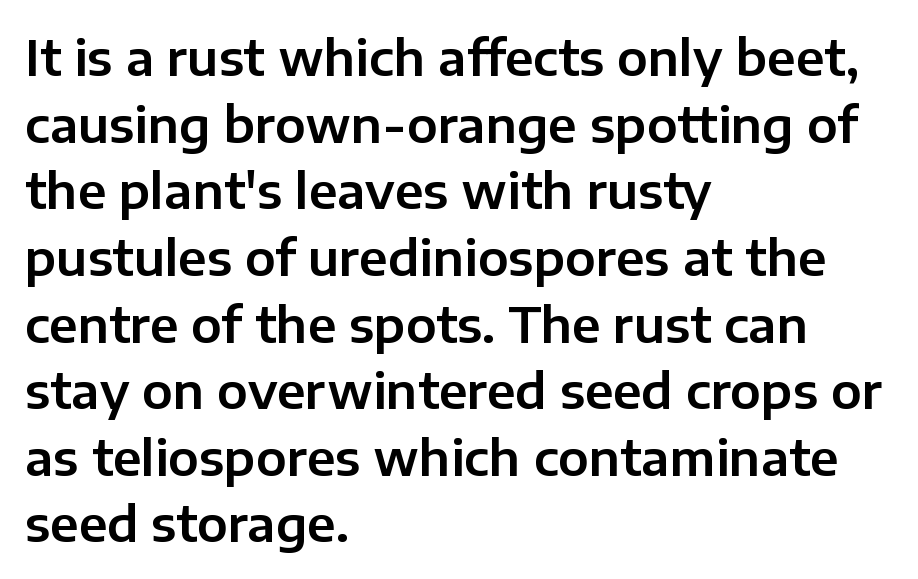
The image shows 49 px sans-serif type, upright; set left-aligned, normal line spacing (1.36x), normal letter spacing, not underlined; low stroke contrast and a medium x-height.
